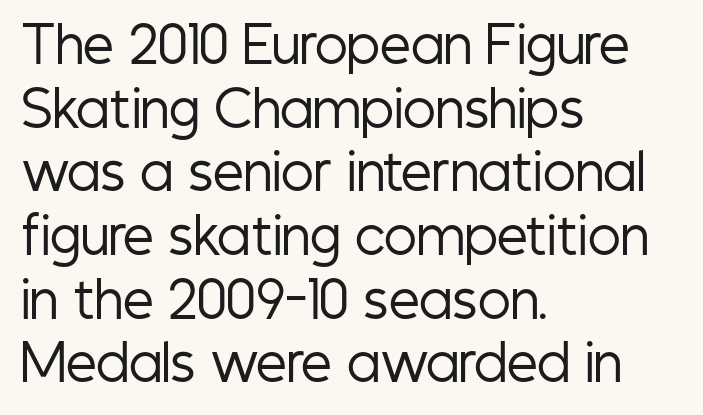
The image shows 49 px regular-weight, condensed sans-serif type, upright; set left-aligned, normal line spacing (1.3x), normal letter spacing, not underlined; low stroke contrast and a medium x-height.
